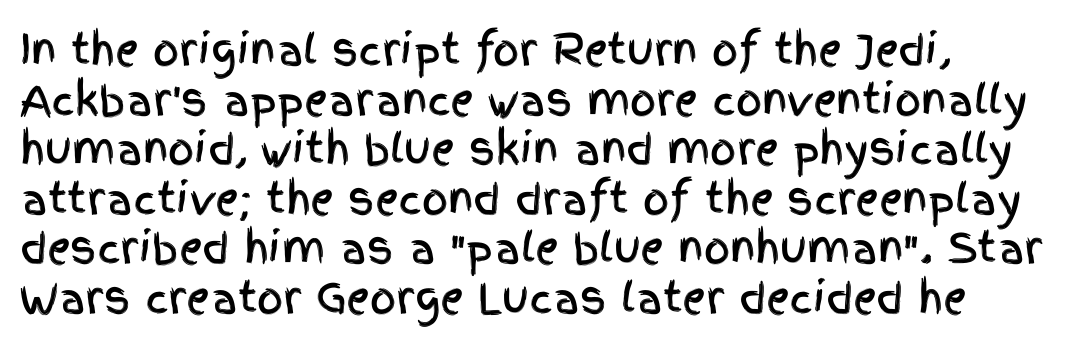
{"serif": "no", "italic": "no", "width": "condensed", "x_height": "large", "monospaced": "no", "underline": "no", "align": "left", "line_spacing_ratio": 1.21, "letter_spacing": "normal", "letter_spacing_em": 0.0, "glyph_px": 41}
